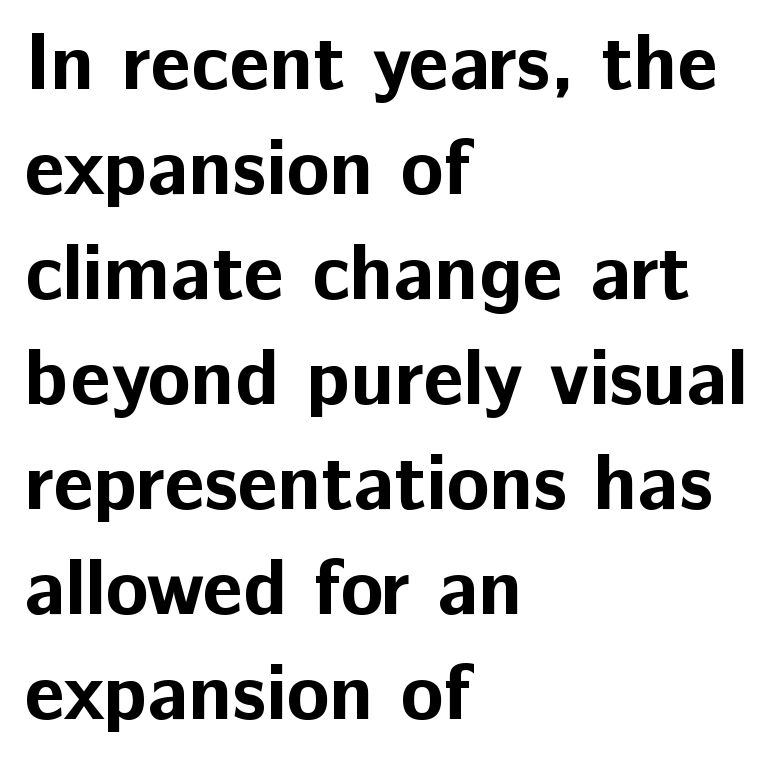
To sum up the face: it is a sans, with no serifs. Summary of weight: heavy, a full bold. These lines are set flush left with a ragged right edge. The gap between lines stays unmarked. The lines sit at an ordinary, default distance from one another.
